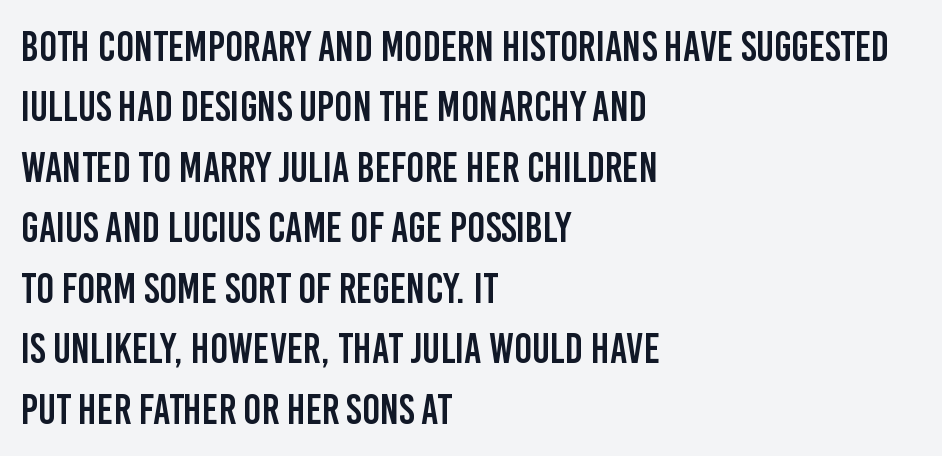
Each letter keeps its own natural width here, so spacing adapts to shape. The passage is arranged the way most books set body copy — flush left. Evenly set lines give the paragraph a standard silhouette. Serifs: no, the terminals of the letterforms are clean. Tracking here is standard; glyphs follow each other at the usual distance.
